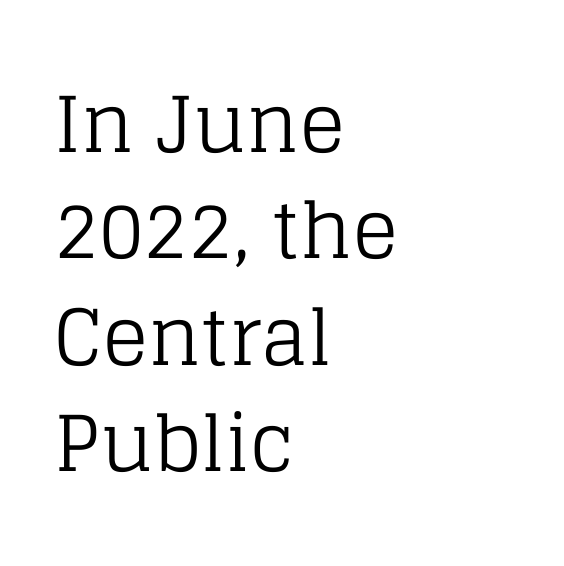
These lines are rendered in a variable-pitch font. Typographically, this falls in the serif category. The compositor pushed each line to the left boundary. Tracking value appears to be zero — textbook default spacing.
